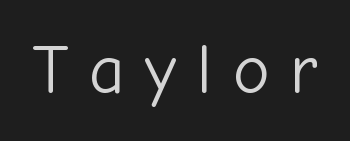
{"serif": "no", "italic": "no", "bold": "no", "weight": "light", "width": "normal", "stroke_contrast": "low", "x_height": "medium", "monospaced": "no", "underline": "no", "letter_spacing": "wide", "letter_spacing_em": 0.29, "glyph_px": 70}
